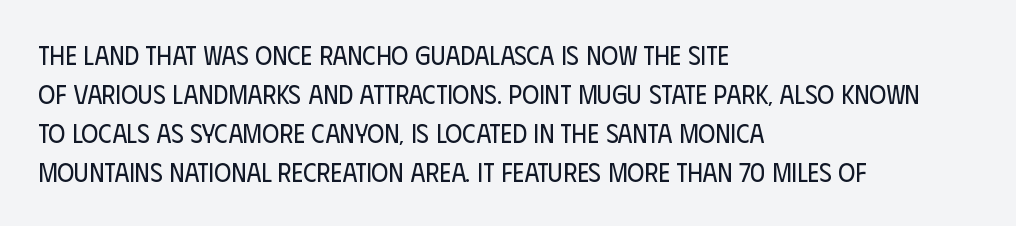
The image shows 26 px text type, upright; set left-aligned, normal line spacing (1.5x), normal letter spacing, not underlined.
